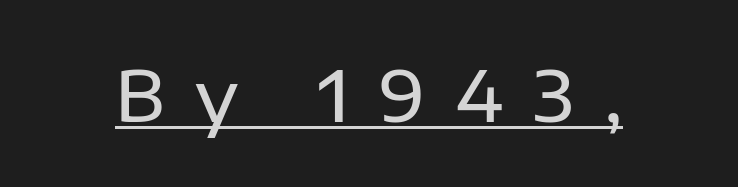
Substantial extra tracking has been applied to these lines. The typeface chosen for these lines omits serifs. In designer terms, the underline attribute is active on this setting. The letters stand upright; this is a roman face.
